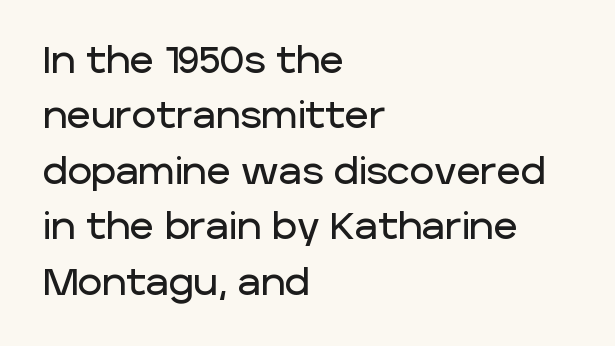
The image shows 37 px sans-serif type, upright; set left-aligned, normal line spacing (1.5x), normal letter spacing, not underlined; low stroke contrast and a large x-height.
